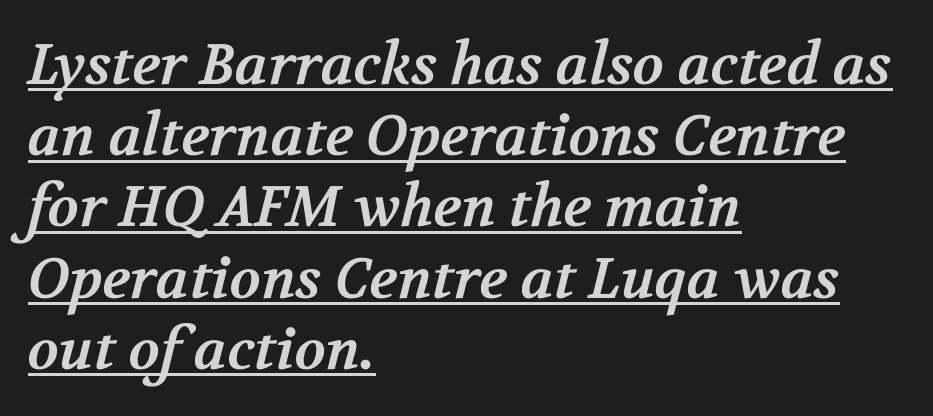
{"serif": "yes", "bold": "yes", "weight": "bold", "width": "normal", "stroke_contrast": "medium", "x_height": "medium", "monospaced": "no", "underline": "yes", "align": "left", "line_spacing": "normal", "line_spacing_ratio": 1.25, "letter_spacing": "normal", "letter_spacing_em": 0.0, "glyph_px": 57}
